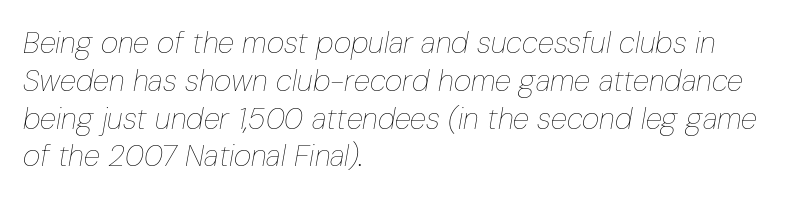
The lines in this sample share a left origin and differ only in where they stop. Vertical spacing — default. Weight: not bold — regular or lighter. A typesetter would call this proportional, since set widths differ per character. Beneath every word, the page is bare.
